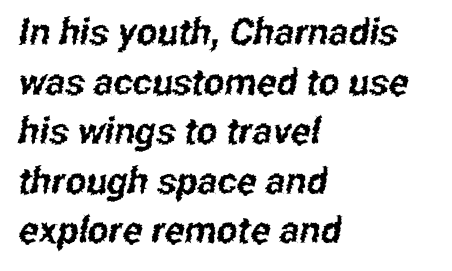
The image shows 37 px condensed sans-serif type; set left-aligned, normal line spacing (1.34x), normal letter spacing, not underlined; low stroke contrast and a medium x-height.
